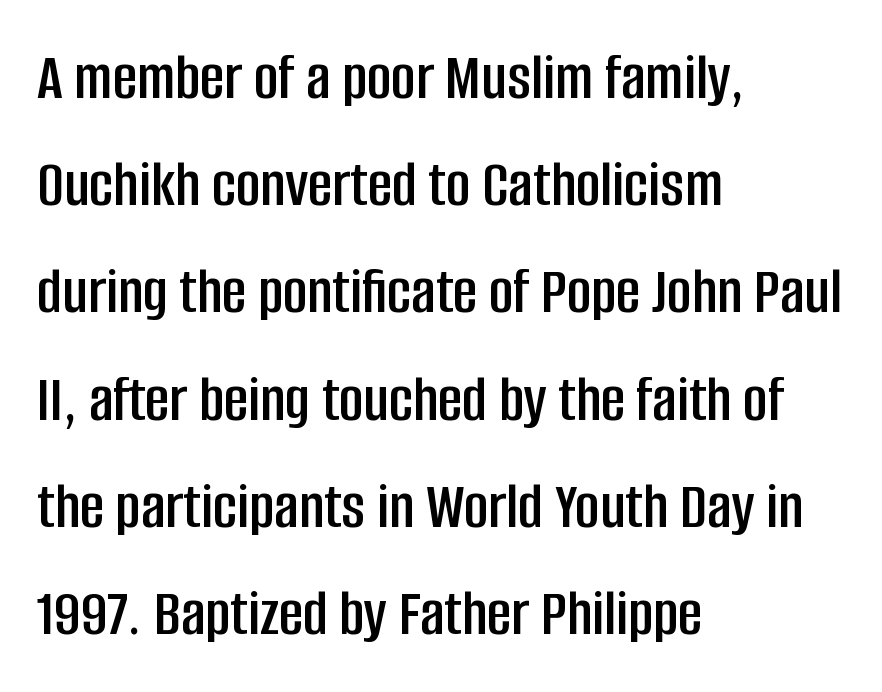
The image shows 67 px condensed sans-serif type, upright; set left-aligned, normal line spacing (1.6x), normal letter spacing, not underlined; low stroke contrast and a large x-height.
